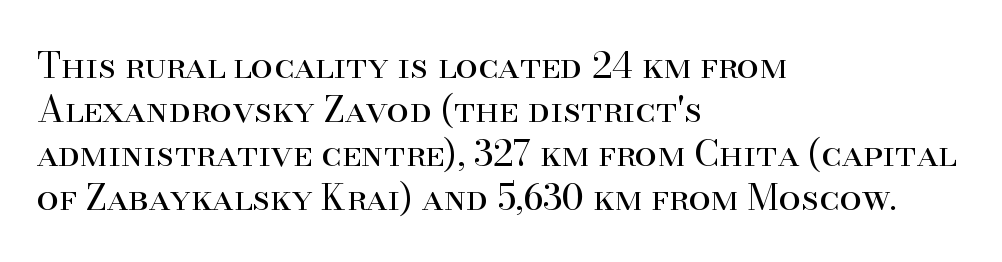
The image shows 36 px regular-weight serif type, upright; set left-aligned, line spacing 1.22x, normal letter spacing, not underlined; high stroke contrast and a small x-height.
